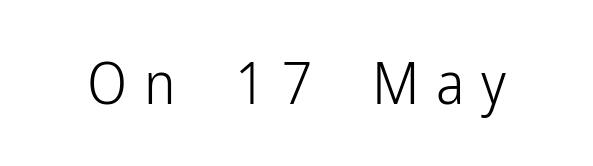
The line texture is sparse and dotted thanks to wide tracking. These lines are rendered in a variable-pitch font. Characters remain perfectly vertical along every line. Only glyphs here, with clear space below each row.
